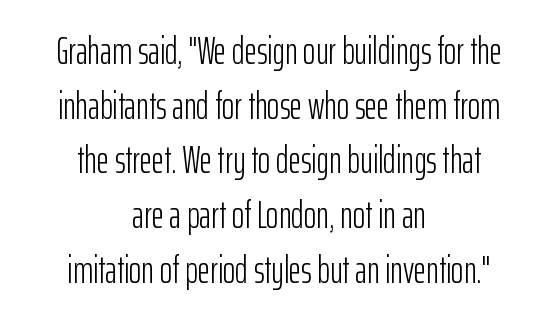
{"serif": "no", "italic": "no", "bold": "no", "weight": "light", "width": "condensed", "stroke_contrast": "low", "x_height": "medium", "monospaced": "no", "underline": "no", "align": "center", "line_spacing": "normal", "line_spacing_ratio": 1.44, "letter_spacing": "normal", "letter_spacing_em": 0.0, "glyph_px": 38}
